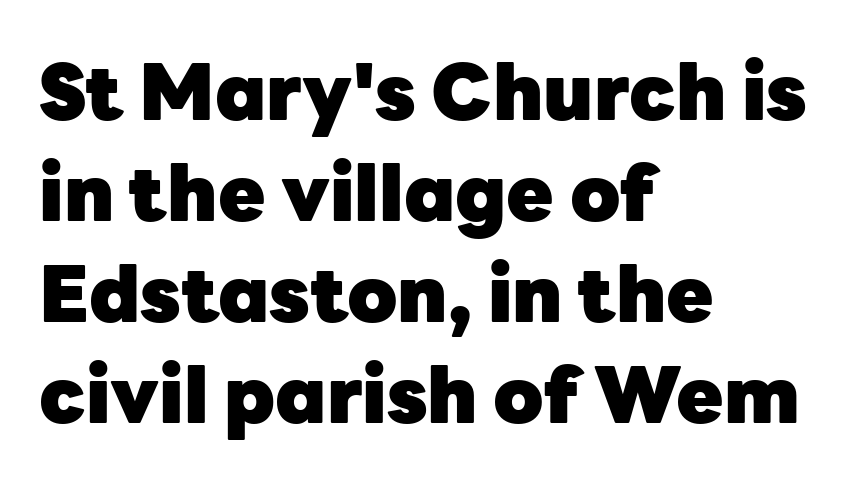
{"serif": "no", "italic": "no", "bold": "yes", "weight": "heavy", "width": "normal", "stroke_contrast": "low", "x_height": "medium", "monospaced": "no", "underline": "no", "align": "left", "line_spacing": "normal", "line_spacing_ratio": 1.31, "letter_spacing": "normal", "letter_spacing_em": 0.0, "glyph_px": 77}
